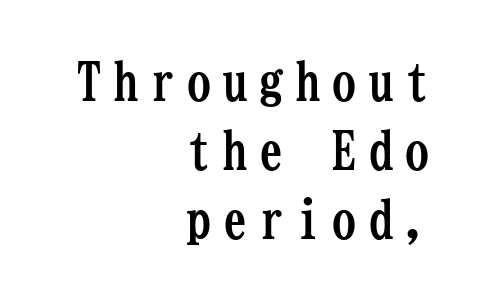
{"serif": "yes", "italic": "no", "bold": "yes", "weight": "semibold", "width": "condensed", "stroke_contrast": "low", "x_height": "medium", "monospaced": "yes", "underline": "no", "align": "right", "line_spacing": "normal", "line_spacing_ratio": 1.33, "letter_spacing": "wide", "letter_spacing_em": 0.2, "glyph_px": 52}
